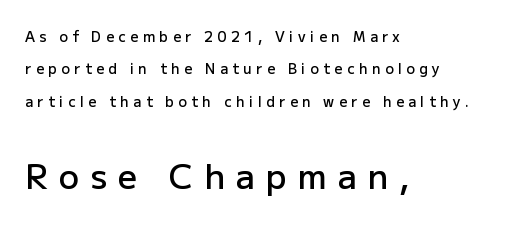
{"serif": "no", "italic": "no", "bold": "semi", "weight": "semibold", "width": "normal", "stroke_contrast": "low", "x_height": "medium", "monospaced": "no", "underline": "no", "align": "left", "line_spacing": "loose", "line_spacing_ratio": 2.31, "letter_spacing": "wide", "letter_spacing_em": 0.32, "larger_block": "second", "size_ratio": 2.43, "glyph_px": 34}
